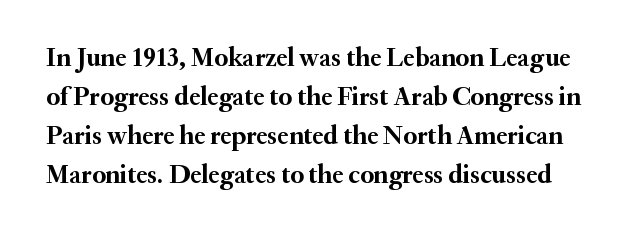
{"italic": "no", "bold": "yes", "underline": "no", "line_spacing": "normal", "line_spacing_ratio": 1.5, "letter_spacing": "normal", "letter_spacing_em": 0.0, "glyph_px": 26}
